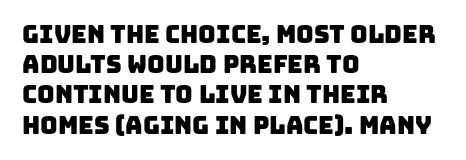
The image shows 24 px text type; set left-aligned, normal line spacing (1.26x), normal letter spacing, not underlined.
